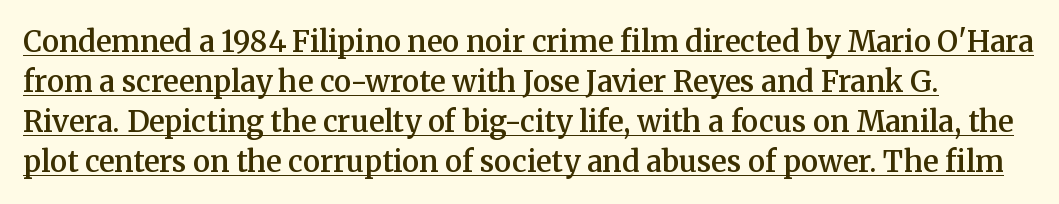
Q: Is the text bold? A: Semi-bold.
Q: Is the text italic (slanted)? A: No, it is upright.
Q: Is the typeface a serif or a sans-serif typeface? A: Serif.
Q: Is the text underlined? A: Yes.
Q: Is the spacing between letters normal or unusually wide? A: Normal.
Q: Is the spacing between lines tight, normal or loose? A: Normal.
Q: Width (condensed, normal, or wide)? A: Normal.
Q: Stroke contrast? A: Medium.
Q: x-height? A: Medium.
Q: Monospaced? A: No.
